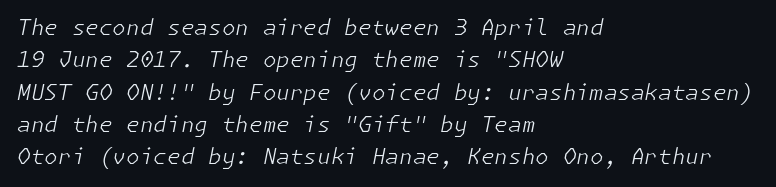
You could call the tracking neutral — neither tight nor loose. The ragged edge is on the right, which tells us the setting is flush left. Is the type heavy? It reads as light-to-regular instead. Normally led — the rows are evenly, conventionally spaced. Compared with ordinary roman type, these characters are visibly tilted.
